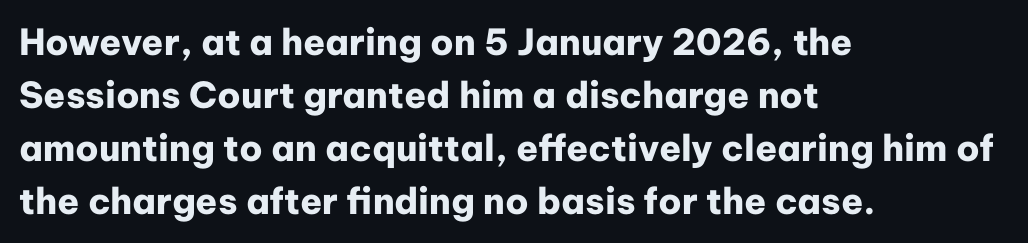
Q: Is the text bold? A: Yes.
Q: Is the text italic (slanted)? A: No, it is upright.
Q: Is the typeface a serif or a sans-serif typeface? A: Sans-serif.
Q: Is the text underlined? A: No.
Q: How is the paragraph aligned? A: Left-aligned.
Q: Is the spacing between letters normal or unusually wide? A: Normal.
Q: Is the spacing between lines tight, normal or loose? A: Normal.
Q: Width (condensed, normal, or wide)? A: Normal.
Q: Stroke contrast? A: Low.
Q: x-height? A: Medium.
Q: Monospaced? A: No.
